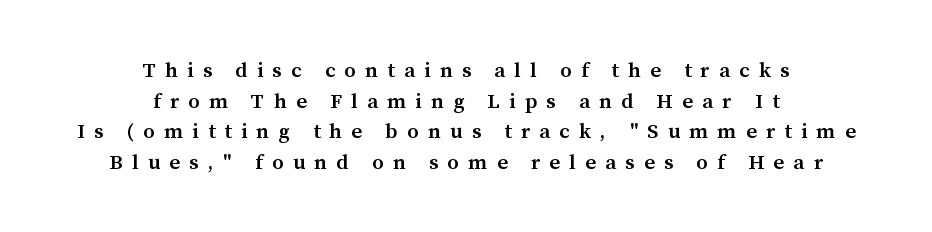
Q: Is the text bold? A: Semi-bold.
Q: Is the text italic (slanted)? A: No, it is upright.
Q: Is the text underlined? A: No.
Q: How is the paragraph aligned? A: Centered.
Q: Is the spacing between letters normal or unusually wide? A: Unusually wide.
Q: Is the spacing between lines tight, normal or loose? A: Normal.
